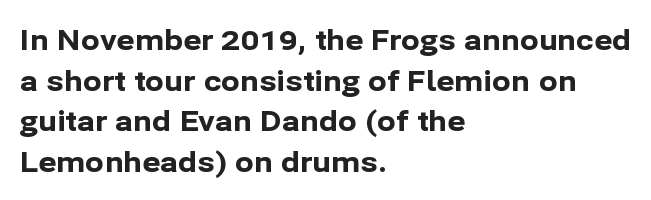
{"serif": "no", "italic": "no", "bold": "yes", "weight": "bold", "width": "normal", "stroke_contrast": "low", "x_height": "medium", "monospaced": "no", "underline": "no", "align": "left", "line_spacing": "normal", "line_spacing_ratio": 1.45, "letter_spacing": "normal", "letter_spacing_em": 0.0, "glyph_px": 28}
